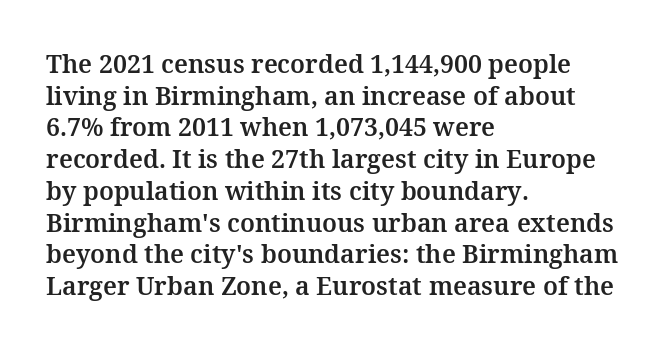
The image shows 25 px text type, upright; set left-aligned, normal line spacing (1.27x), normal letter spacing, not underlined.
